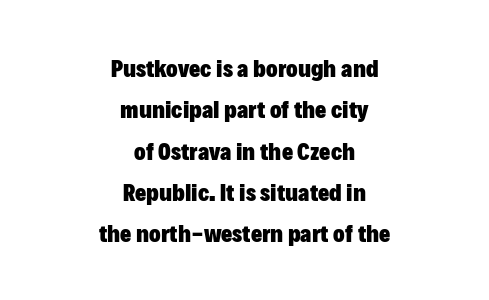
{"italic": "no", "bold": "yes", "underline": "no", "align": "center", "line_spacing_ratio": 1.72, "letter_spacing": "normal", "letter_spacing_em": 0.0, "glyph_px": 24}
